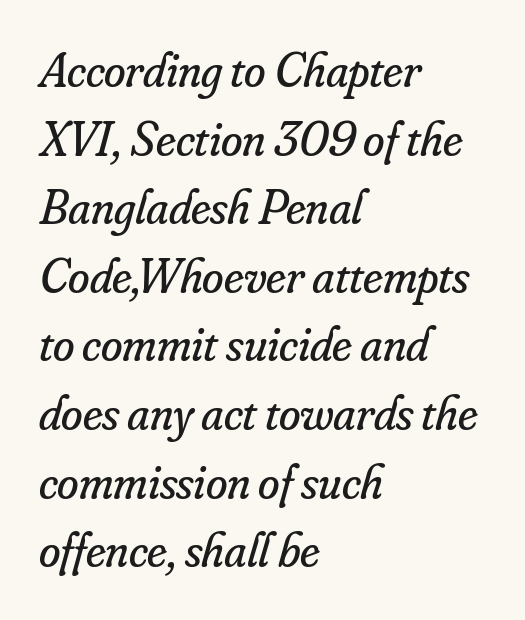
The face used here is proportionally spaced, like ordinary book or web type. No letter is thick-stroked: the sample isn't bold. Words appear dense and cohesive because spacing is normal. Baseline-to-baseline distance is the conventional proportion of letter height. This sample is left-justified, so line endings fall wherever the words run out. Unlike a clean sans, this face finishes its strokes with serifs.
